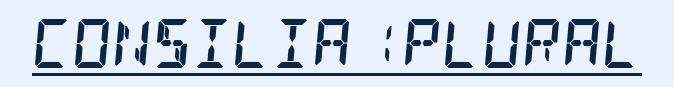
Q: Is the text bold? A: Yes.
Q: Is the text italic (slanted)? A: Yes, it leans right by about 5 degrees.
Q: Is the typeface a serif or a sans-serif typeface? A: Serif.
Q: Is the text underlined? A: Yes.
Q: Is the spacing between letters normal or unusually wide? A: Normal.
Q: Width (condensed, normal, or wide)? A: Condensed.
Q: Stroke contrast? A: Low.
Q: x-height? A: Large.
